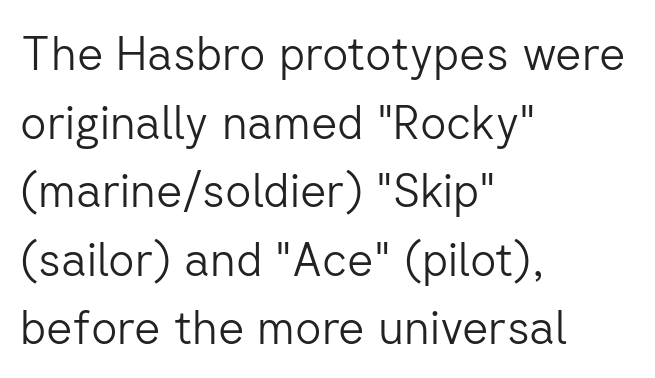
{"serif": "no", "italic": "no", "bold": "no", "weight": "light", "width": "normal", "stroke_contrast": "low", "x_height": "medium", "monospaced": "no", "underline": "no", "align": "left", "line_spacing": "normal", "line_spacing_ratio": 1.49, "letter_spacing": "normal", "letter_spacing_em": 0.0, "glyph_px": 46}
